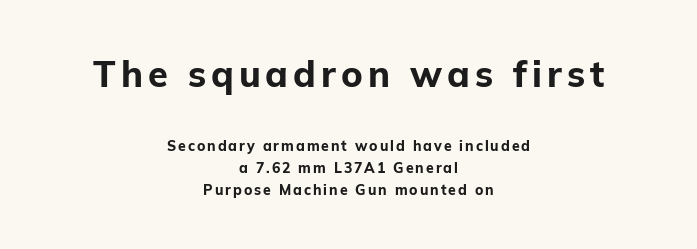
The image shows 36 px bold sans-serif type, upright; set centered, normal line spacing (1.58x), not underlined; the first (top) block is 2.57x larger; low stroke contrast and a medium x-height.
